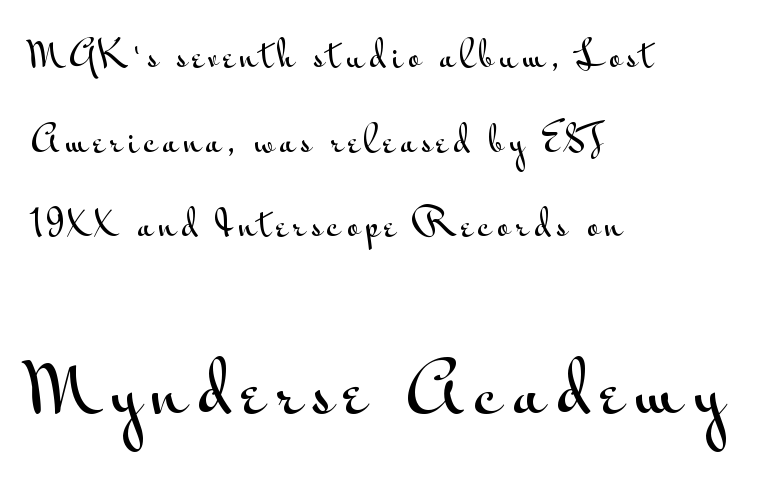
Stroke terminals: plain, sans-serif. Does the copy run flush right? No — it runs flush left. Size hierarchy here favors the trailing block over the leading one. Varying glyph widths throughout — classic text-font behaviour.
